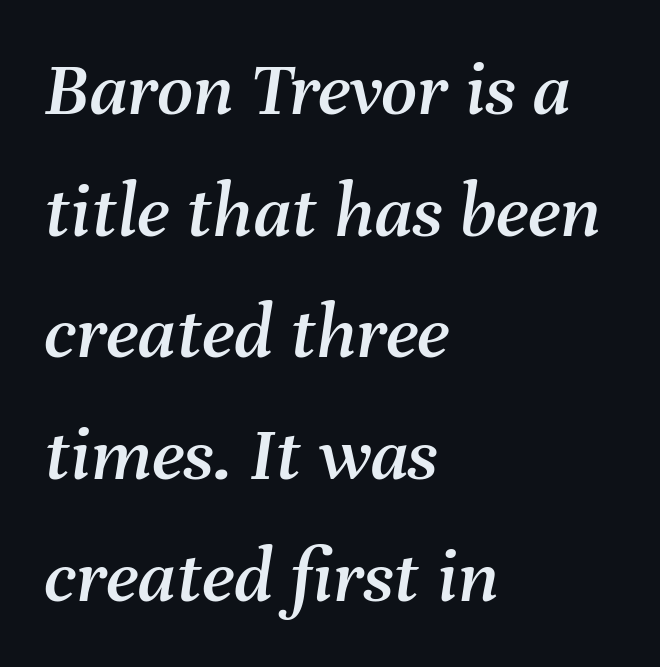
The face used here is rendered with its standard letterfit. Style check: oblique. You could not count columns in this text — the font is proportionally spaced. Left-aligned paragraph, ragged on the right. Honestly, there is no underline to notice here at all. Does the leading feel generous? No, just average.
